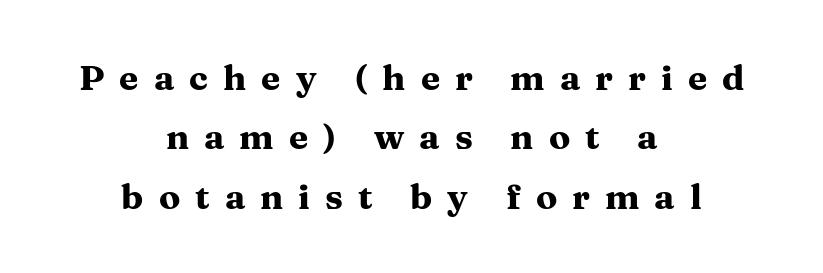
The image shows 35 px heavy, wide serif type, upright; set centered, normal line spacing (1.7x), unusually wide letter spacing (+0.43 em), not underlined; medium stroke contrast and a medium x-height.
